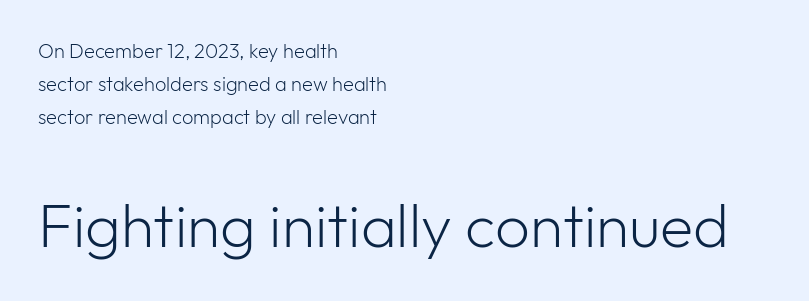
A student would call this left alignment; a typographer would say flush left, rag right. Nope, not italic — everything's standing straight. Stroke mass is kept to a normal reading level or below. Does the leading feel generous? No, just average. Nothing unusual about the tracking: characters are spaced as the font intends.
